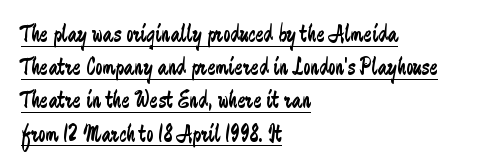
The image shows 25 px text type; set left-aligned, normal line spacing (1.33x), normal letter spacing, underlined.
